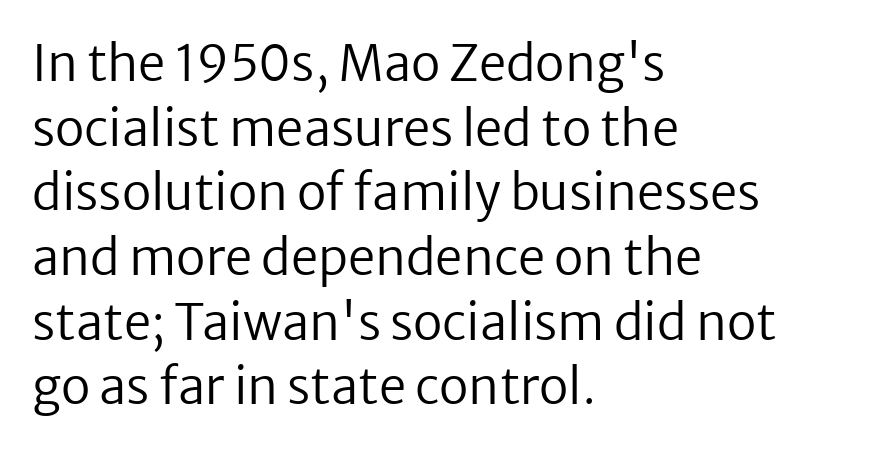
The image shows 49 px regular-weight sans-serif type, upright; set left-aligned, normal line spacing (1.32x), normal letter spacing, not underlined; low stroke contrast and a medium x-height.
